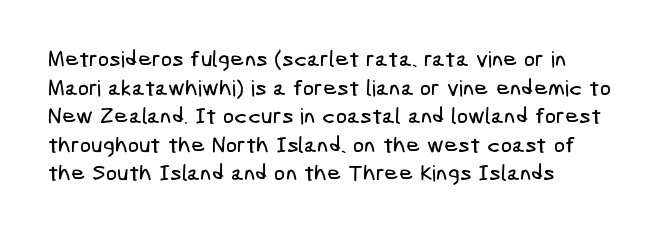
The image shows 22 px text type; set left-aligned, normal line spacing (1.3x), normal letter spacing, not underlined.
